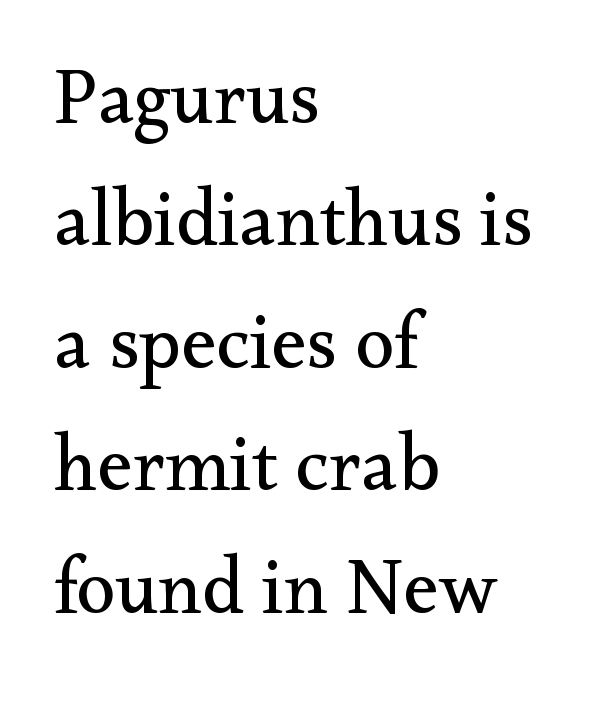
The face used here is seriffed, in the tradition of book romans. These lines are rendered in a variable-pitch font. In terms of posture, this sample is upright. Weight: not bold — regular or lighter. The type is set solid horizontally, with unmodified tracking.
